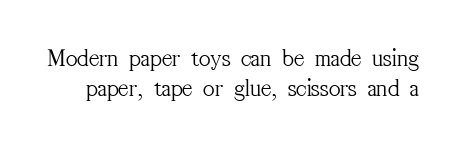
The image shows 25 px text type, upright; set line spacing 1.19x, normal letter spacing, not underlined.
